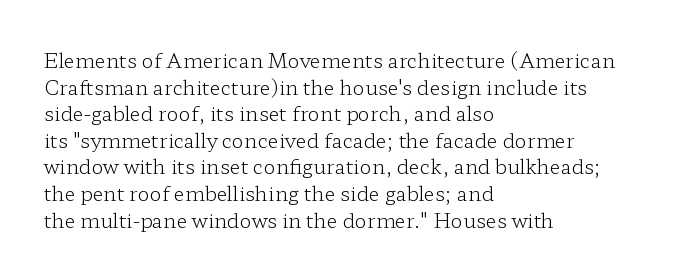
The image shows 20 px text type, upright; set left-aligned, normal line spacing (1.33x), normal letter spacing, not underlined.
